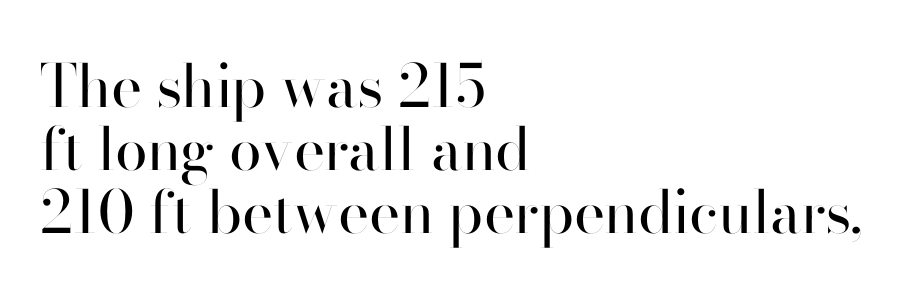
The passage is arranged the way most books set body copy — flush left. Rows of type sit shoulder to shoulder in the vertical direction. Honestly, there is no underline to notice here at all. In terms of posture, this sample is upright. Proportional: the letters do not fall into vertical columns.
